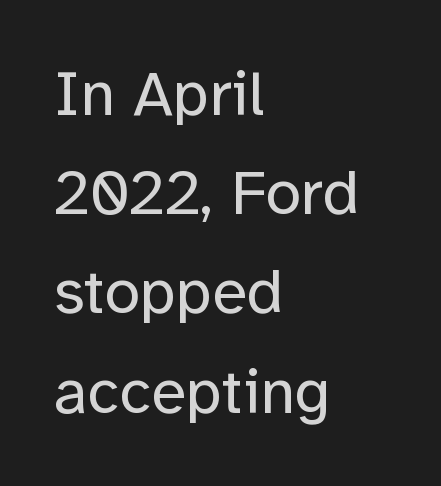
{"serif": "no", "italic": "no", "bold": "no", "weight": "regular", "width": "normal", "stroke_contrast": "low", "x_height": "medium", "monospaced": "no", "underline": "no", "align": "left", "line_spacing": "normal", "line_spacing_ratio": 1.55, "letter_spacing": "normal", "letter_spacing_em": 0.0, "glyph_px": 64}
